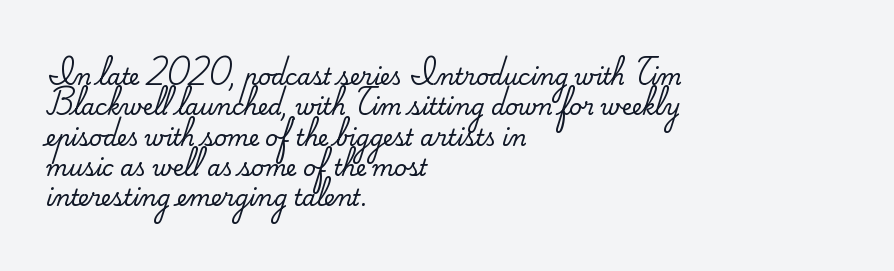
The image shows 22 px text type; set left-aligned, normal line spacing (1.38x), normal letter spacing, not underlined.
